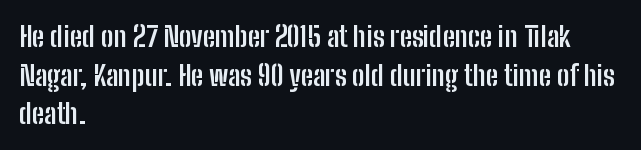
{"serif": "no", "italic": "no", "bold": "yes", "weight": "semibold", "width": "condensed", "stroke_contrast": "low", "x_height": "medium", "monospaced": "no", "underline": "no", "align": "left", "line_spacing": "normal", "line_spacing_ratio": 1.38, "letter_spacing": "normal", "letter_spacing_em": 0.0, "glyph_px": 28}
